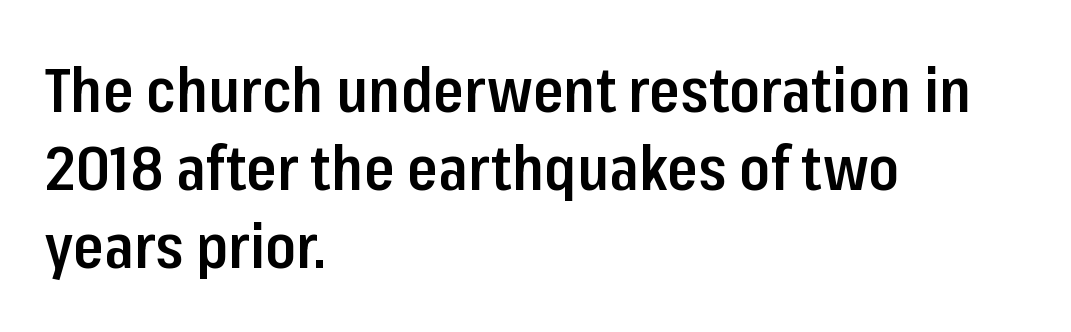
Q: Is the text bold? A: Semi-bold.
Q: Is the text italic (slanted)? A: No, it is upright.
Q: Is the typeface a serif or a sans-serif typeface? A: Sans-serif.
Q: Is the text underlined? A: No.
Q: How is the paragraph aligned? A: Left-aligned.
Q: Is the spacing between letters normal or unusually wide? A: Normal.
Q: Is the spacing between lines tight, normal or loose? A: Normal.
Q: Width (condensed, normal, or wide)? A: Condensed.
Q: Stroke contrast? A: Low.
Q: x-height? A: Medium.
Q: Monospaced? A: No.
